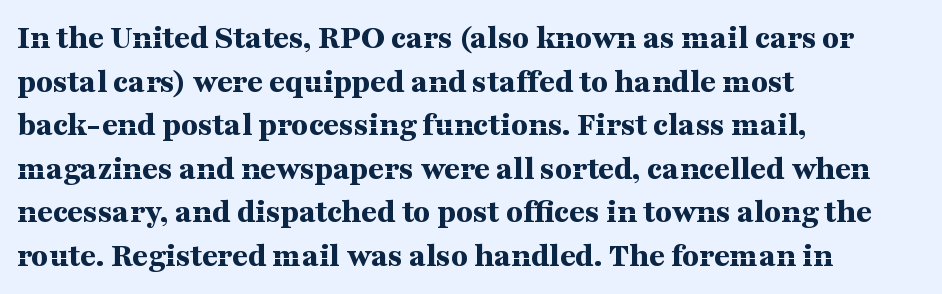
Heft: maximum for text — a bold. Rendered with straight, roman letterforms. The rendering uses natural spacing where letterforms have individual widths. Spacing between characters is what you'd get straight out of the box.
